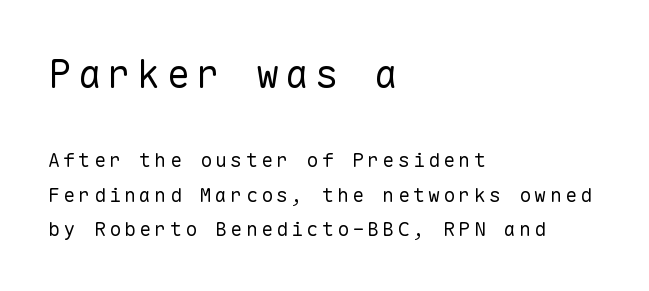
Q: Is the text bold? A: No.
Q: Is the text italic (slanted)? A: No, it is upright.
Q: Is the typeface a serif or a sans-serif typeface? A: Sans-serif.
Q: Is the text underlined? A: No.
Q: How is the paragraph aligned? A: Left-aligned.
Q: Which block of text is set in a larger size, the first (top) or the second (bottom)? A: The first (top) one.
Q: Width (condensed, normal, or wide)? A: Normal.
Q: Stroke contrast? A: Low.
Q: x-height? A: Medium.
Q: Monospaced? A: Yes.
